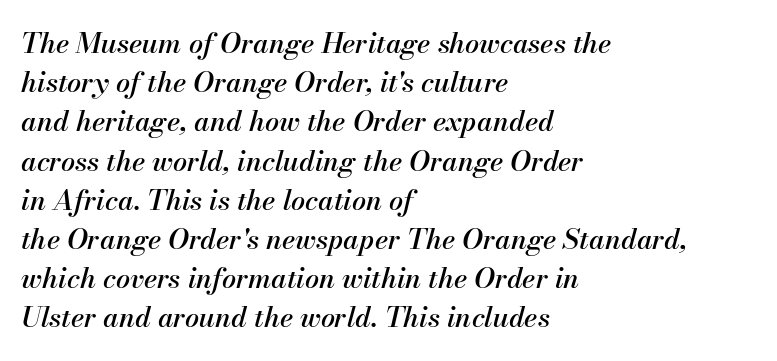
The image shows 28 px text type, italic (leaning right); set left-aligned, normal line spacing (1.4x), normal letter spacing, not underlined; medium stroke contrast and a small x-height.
